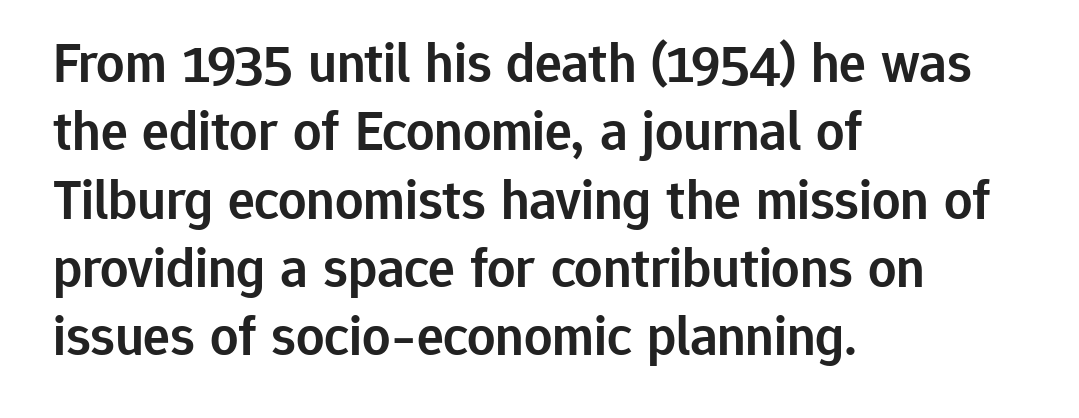
Q: Is the text bold? A: Semi-bold.
Q: Is the text italic (slanted)? A: No, it is upright.
Q: Is the typeface a serif or a sans-serif typeface? A: Sans-serif.
Q: Is the text underlined? A: No.
Q: How is the paragraph aligned? A: Left-aligned.
Q: Is the spacing between letters normal or unusually wide? A: Normal.
Q: Width (condensed, normal, or wide)? A: Normal.
Q: Stroke contrast? A: Low.
Q: x-height? A: Medium.
Q: Monospaced? A: No.
